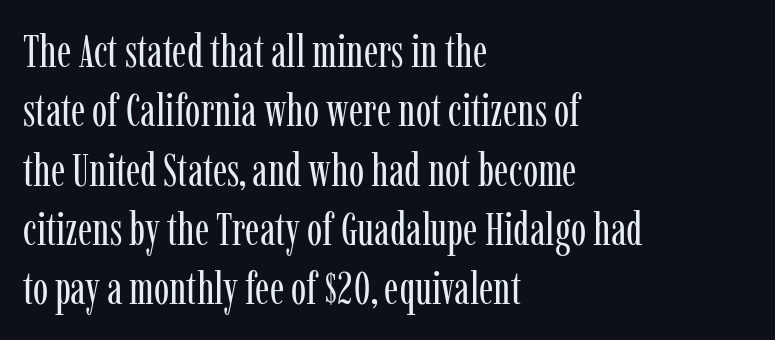
Q: Is the text bold? A: No.
Q: Is the text italic (slanted)? A: No, it is upright.
Q: Is the typeface a serif or a sans-serif typeface? A: Serif.
Q: Is the text underlined? A: No.
Q: How is the paragraph aligned? A: Left-aligned.
Q: Is the spacing between letters normal or unusually wide? A: Normal.
Q: Is the spacing between lines tight, normal or loose? A: Normal.
Q: Width (condensed, normal, or wide)? A: Condensed.
Q: Stroke contrast? A: Low.
Q: x-height? A: Medium.
Q: Monospaced? A: No.
